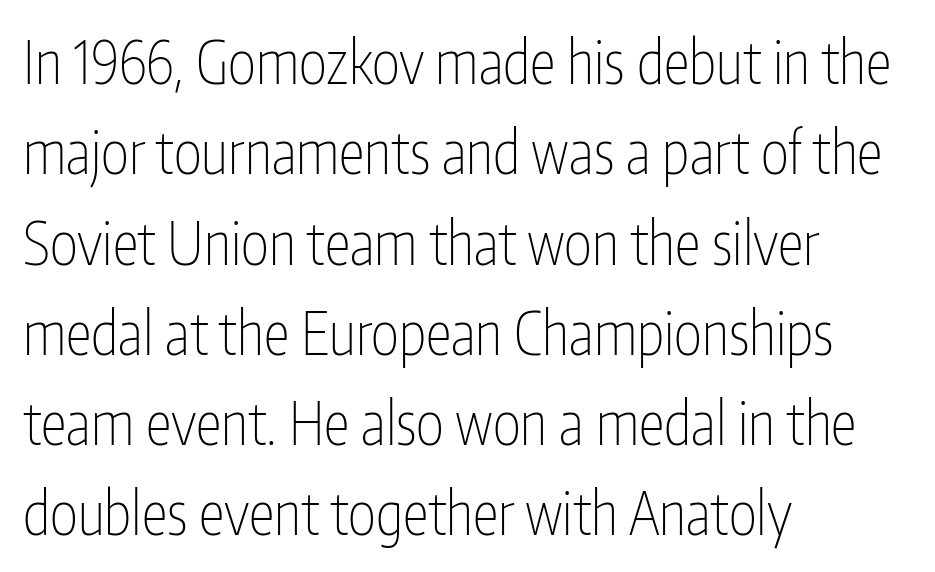
Where is the straight margin? On the left. The face looks like a standard text weight, possibly lighter. Line spacing here is normal. Nobody touched the tracking dial on this one. Beneath every word, the page is bare. The face used here is proportionally spaced, like ordinary book or web type.
